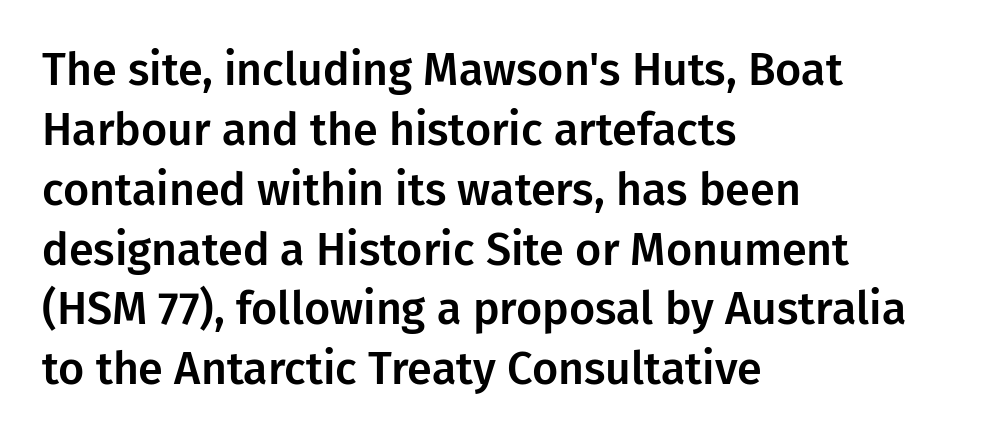
Q: Is the text italic (slanted)? A: No, it is upright.
Q: Is the typeface a serif or a sans-serif typeface? A: Sans-serif.
Q: Is the text underlined? A: No.
Q: How is the paragraph aligned? A: Left-aligned.
Q: Is the spacing between letters normal or unusually wide? A: Normal.
Q: Is the spacing between lines tight, normal or loose? A: Normal.
Q: Width (condensed, normal, or wide)? A: Normal.
Q: Stroke contrast? A: Low.
Q: x-height? A: Medium.
Q: Monospaced? A: No.
